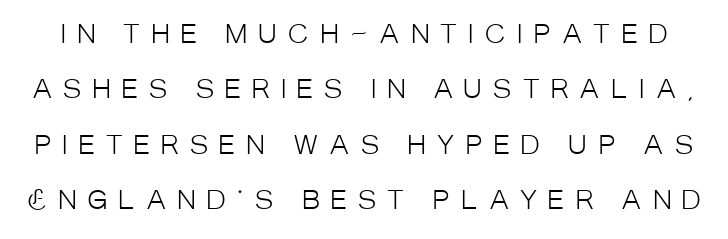
Each word looks stretched out because of the extra space between its letters. Caption: face not bold, strokes unweighted. A bare baseline throughout the passage. Unlike italic type, these characters show no tilt at all.
